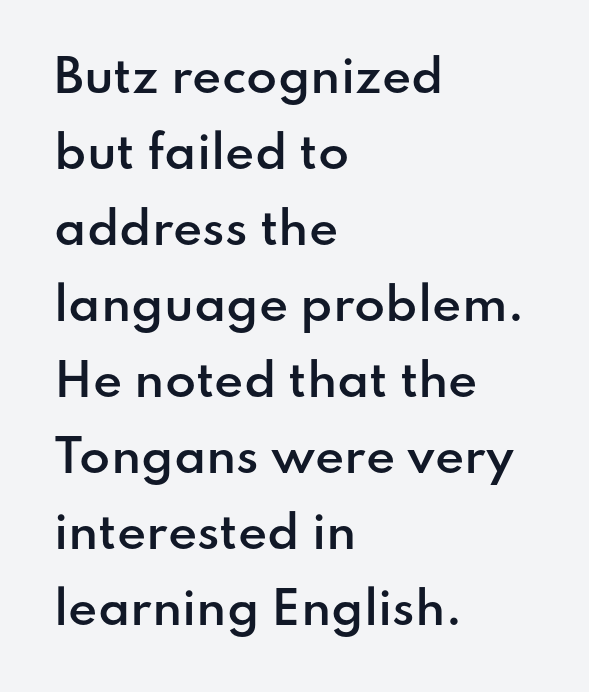
The image shows 45 px semibold sans-serif type, upright; set left-aligned, normal line spacing (1.69x), normal letter spacing, not underlined; low stroke contrast and a small x-height.
